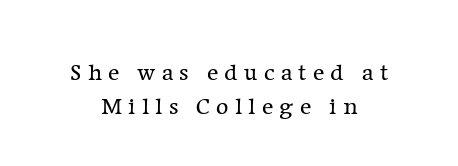
Casual observation: everything's sitting right in the middle. The letters stand straight up with perfectly vertical stems. How are the letters spaced? Widely, with obvious added tracking. The baseline area is clear.
